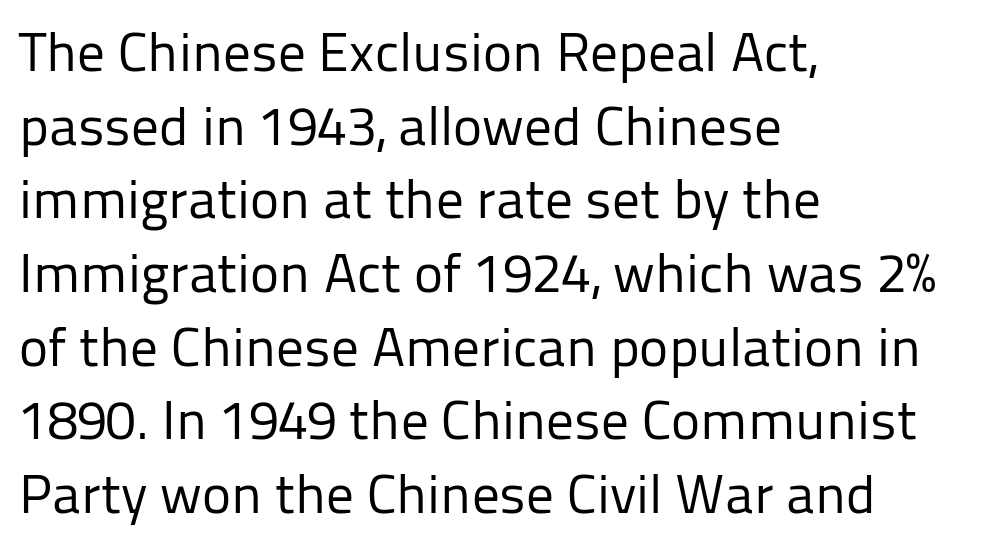
Q: Is the text bold? A: No.
Q: Is the text italic (slanted)? A: No, it is upright.
Q: Is the typeface a serif or a sans-serif typeface? A: Sans-serif.
Q: Is the text underlined? A: No.
Q: How is the paragraph aligned? A: Left-aligned.
Q: Is the spacing between letters normal or unusually wide? A: Normal.
Q: Is the spacing between lines tight, normal or loose? A: Normal.
Q: Width (condensed, normal, or wide)? A: Normal.
Q: Stroke contrast? A: Low.
Q: x-height? A: Medium.
Q: Monospaced? A: No.
